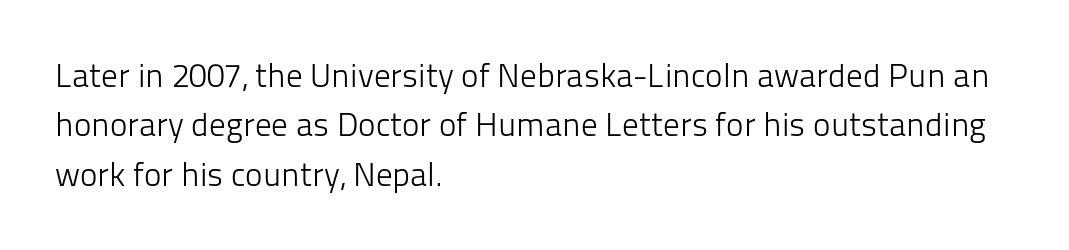
The image shows 33 px light sans-serif type, upright; set left-aligned, normal line spacing (1.5x), normal letter spacing, not underlined; low stroke contrast and a medium x-height.
